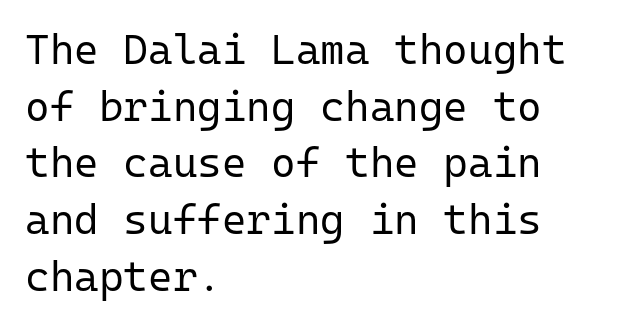
Q: Is the text bold? A: No.
Q: Is the text italic (slanted)? A: No, it is upright.
Q: Is the typeface a serif or a sans-serif typeface? A: Sans-serif.
Q: Is the text underlined? A: No.
Q: How is the paragraph aligned? A: Left-aligned.
Q: Is the spacing between letters normal or unusually wide? A: Normal.
Q: Is the spacing between lines tight, normal or loose? A: Normal.
Q: Width (condensed, normal, or wide)? A: Normal.
Q: Stroke contrast? A: Low.
Q: x-height? A: Medium.
Q: Monospaced? A: Yes.
